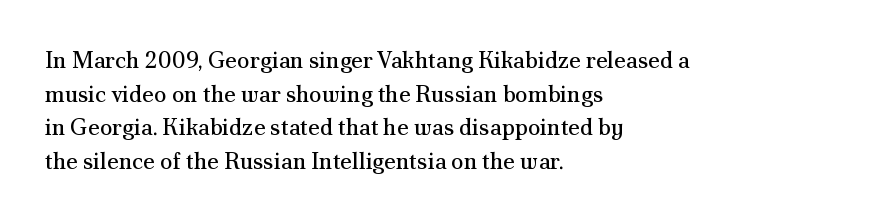
{"italic": "no", "bold": "no", "underline": "no", "align": "left", "line_spacing": "normal", "line_spacing_ratio": 1.46, "letter_spacing": "normal", "letter_spacing_em": 0.0, "glyph_px": 23}
